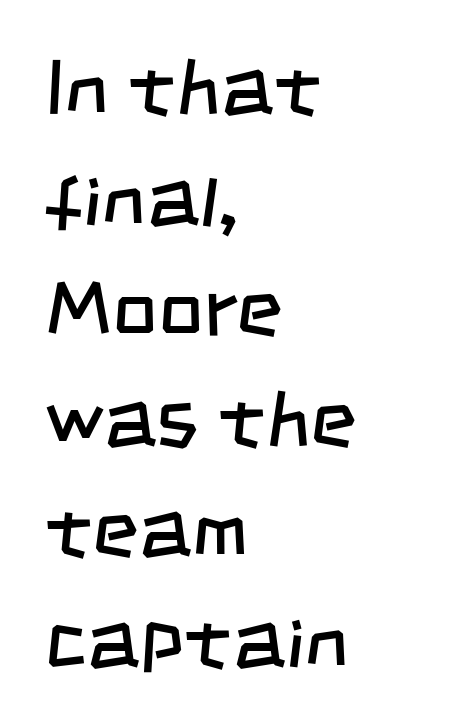
Q: Is the text bold? A: No.
Q: Is the typeface a serif or a sans-serif typeface? A: Sans-serif.
Q: Is the text underlined? A: No.
Q: How is the paragraph aligned? A: Left-aligned.
Q: Is the spacing between letters normal or unusually wide? A: Normal.
Q: Is the spacing between lines tight, normal or loose? A: Normal.
Q: Width (condensed, normal, or wide)? A: Condensed.
Q: Stroke contrast? A: Low.
Q: x-height? A: Large.
Q: Monospaced? A: No.
